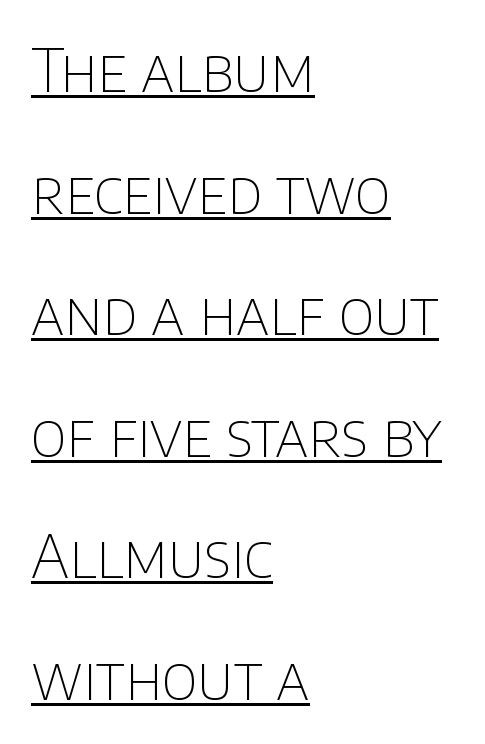
The image shows 59 px thin sans-serif type, upright; set left-aligned, loose line spacing (2.06x), normal letter spacing, underlined; low stroke contrast and a large x-height.
